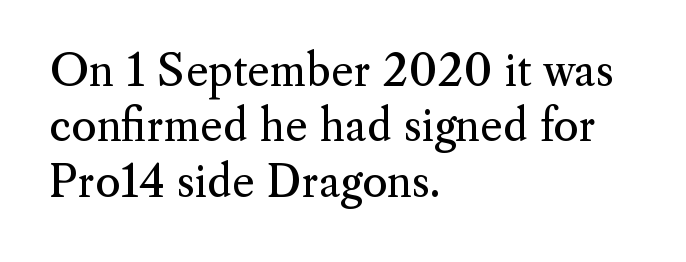
{"serif": "yes", "italic": "no", "bold": "no", "weight": "regular", "width": "normal", "stroke_contrast": "medium", "x_height": "small", "monospaced": "no", "underline": "no", "align": "left", "line_spacing": "normal", "line_spacing_ratio": 1.29, "letter_spacing": "normal", "letter_spacing_em": 0.0, "glyph_px": 43}
